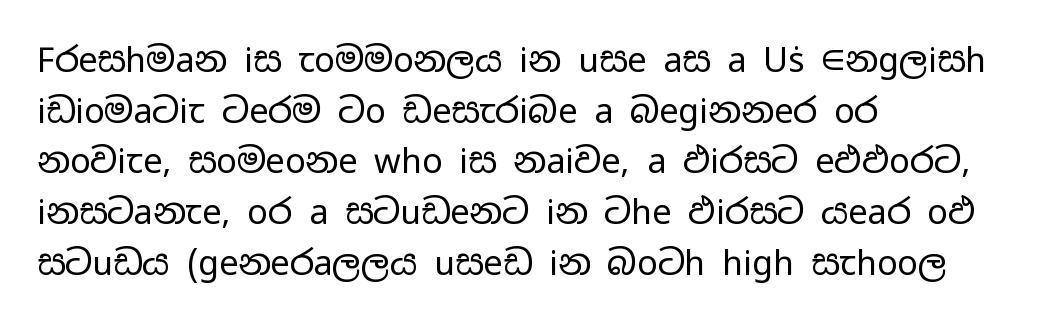
The image shows 34 px regular-weight, wide sans-serif type, upright; set left-aligned, normal line spacing (1.49x), normal letter spacing, not underlined; low stroke contrast and a medium x-height.
